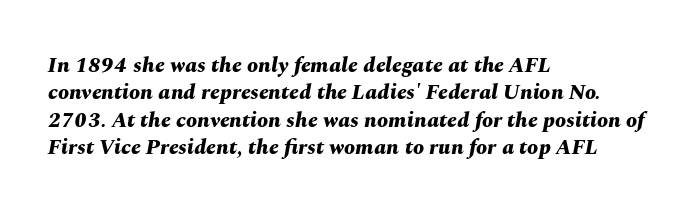
Q: Is the text bold? A: Yes.
Q: Is the text italic (slanted)? A: Yes, it leans right by about 10 degrees.
Q: Is the text underlined? A: No.
Q: How is the paragraph aligned? A: Left-aligned.
Q: Is the spacing between letters normal or unusually wide? A: Normal.
Q: Is the spacing between lines tight, normal or loose? A: Normal.
